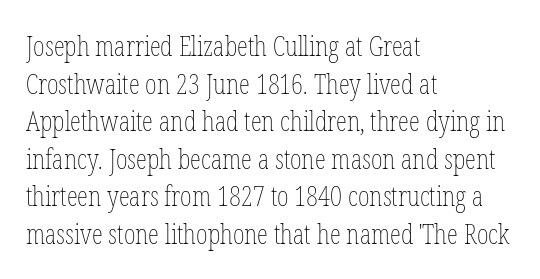
Q: Is the text bold? A: No.
Q: Is the text italic (slanted)? A: No, it is upright.
Q: Is the text underlined? A: No.
Q: How is the paragraph aligned? A: Left-aligned.
Q: Is the spacing between letters normal or unusually wide? A: Normal.
Q: Is the spacing between lines tight, normal or loose? A: Normal.
Q: Width (condensed, normal, or wide)? A: Condensed.
Q: Stroke contrast? A: Low.
Q: x-height? A: Medium.
Q: Monospaced? A: No.
